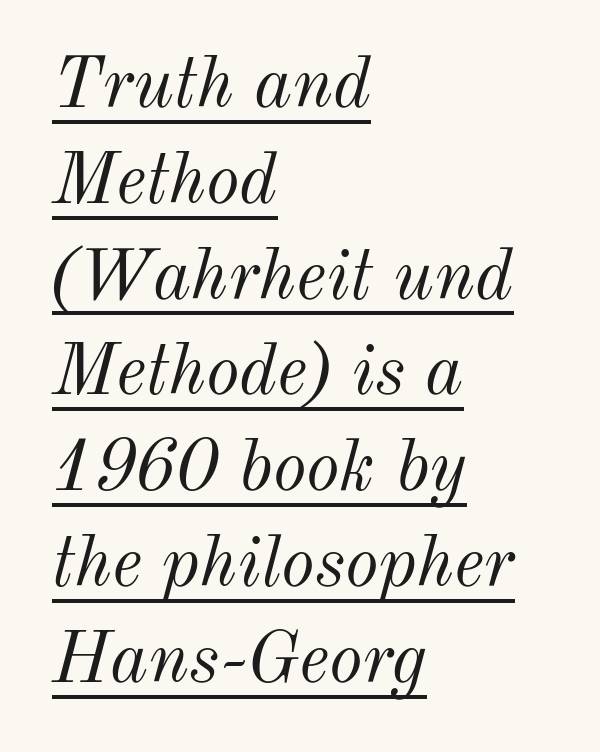
{"italic": "yes", "lean": "right", "slant_degrees": 12, "bold": "no", "weight": "light", "width": "normal", "stroke_contrast": "medium", "x_height": "small", "monospaced": "no", "underline": "yes", "align": "left", "line_spacing": "normal", "line_spacing_ratio": 1.33, "letter_spacing": "normal", "letter_spacing_em": 0.0, "glyph_px": 72}
